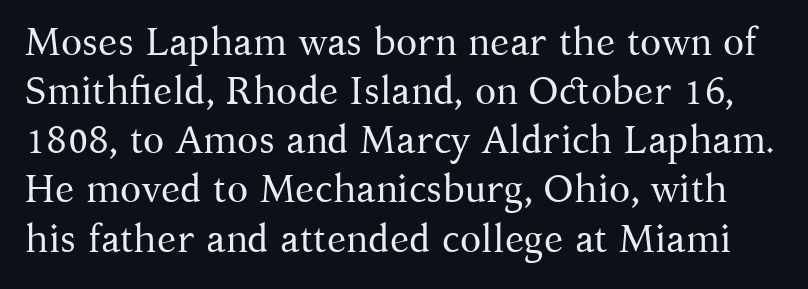
{"serif": "yes", "italic": "no", "bold": "no", "weight": "regular", "width": "normal", "stroke_contrast": "medium", "x_height": "medium", "monospaced": "no", "underline": "no", "line_spacing": "normal", "line_spacing_ratio": 1.26, "letter_spacing": "normal", "letter_spacing_em": 0.0, "glyph_px": 39}
